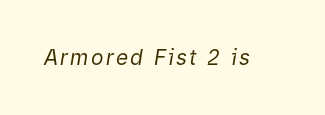
The image shows 21 px text type, italic (leaning right); set not underlined.
